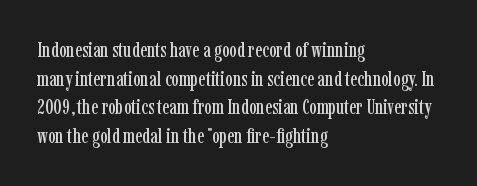
Q: Is the text italic (slanted)? A: No, it is upright.
Q: Is the text underlined? A: No.
Q: How is the paragraph aligned? A: Left-aligned.
Q: Is the spacing between letters normal or unusually wide? A: Normal.
Q: Is the spacing between lines tight, normal or loose? A: Normal.
